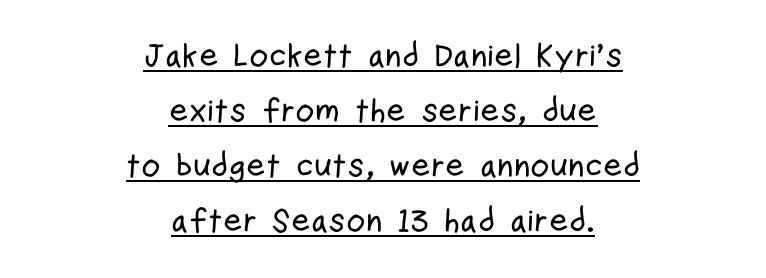
Q: Is the text italic (slanted)? A: No, it is upright.
Q: Is the typeface a serif or a sans-serif typeface? A: Sans-serif.
Q: Is the text underlined? A: Yes.
Q: How is the paragraph aligned? A: Centered.
Q: Is the spacing between letters normal or unusually wide? A: Normal.
Q: Is the spacing between lines tight, normal or loose? A: Normal.
Q: Width (condensed, normal, or wide)? A: Condensed.
Q: Stroke contrast? A: Low.
Q: x-height? A: Medium.
Q: Monospaced? A: No.
